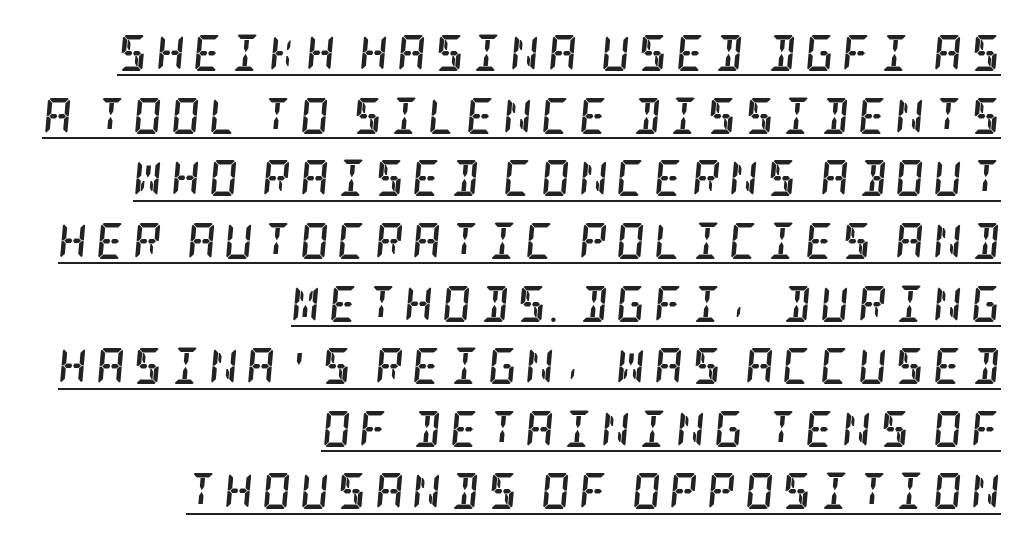
Q: Is the text bold? A: Yes.
Q: Is the text italic (slanted)? A: Yes, it leans right by about 5 degrees.
Q: Is the typeface a serif or a sans-serif typeface? A: Serif.
Q: Is the text underlined? A: Yes.
Q: How is the paragraph aligned? A: Right-aligned.
Q: Is the spacing between letters normal or unusually wide? A: Unusually wide.
Q: Width (condensed, normal, or wide)? A: Condensed.
Q: Stroke contrast? A: Low.
Q: x-height? A: Large.
